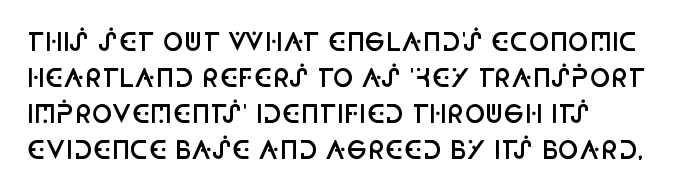
The image shows 25 px text type, upright; set left-aligned, normal line spacing (1.44x), normal letter spacing, not underlined.
